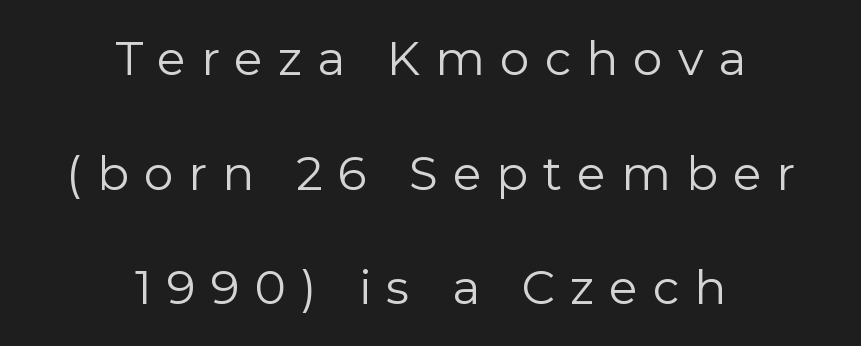
Q: Is the text bold? A: No.
Q: Is the text italic (slanted)? A: No, it is upright.
Q: Is the typeface a serif or a sans-serif typeface? A: Sans-serif.
Q: Is the text underlined? A: No.
Q: How is the paragraph aligned? A: Centered.
Q: Is the spacing between letters normal or unusually wide? A: Unusually wide.
Q: Is the spacing between lines tight, normal or loose? A: Loose.
Q: Width (condensed, normal, or wide)? A: Normal.
Q: Stroke contrast? A: Low.
Q: x-height? A: Medium.
Q: Monospaced? A: No.
